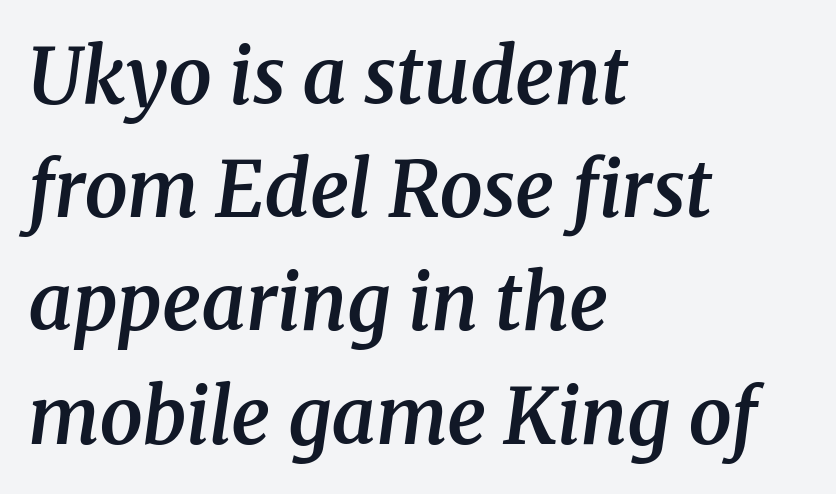
{"serif": "yes", "italic": "yes", "lean": "right", "slant_degrees": 8, "bold": "semi", "weight": "semibold", "width": "normal", "stroke_contrast": "medium", "x_height": "medium", "monospaced": "no", "underline": "no", "align": "left", "line_spacing": "normal", "line_spacing_ratio": 1.47, "letter_spacing": "normal", "letter_spacing_em": 0.0, "glyph_px": 77}
